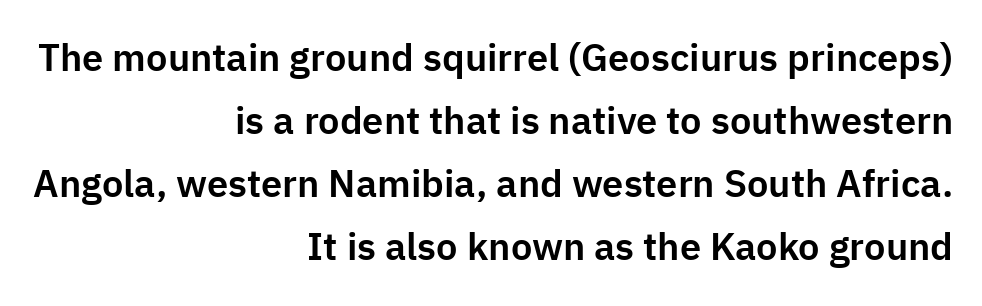
{"serif": "no", "italic": "no", "width": "normal", "stroke_contrast": "low", "x_height": "medium", "monospaced": "no", "underline": "no", "align": "right", "line_spacing": "normal", "line_spacing_ratio": 1.66, "letter_spacing": "normal", "letter_spacing_em": 0.0, "glyph_px": 38}
